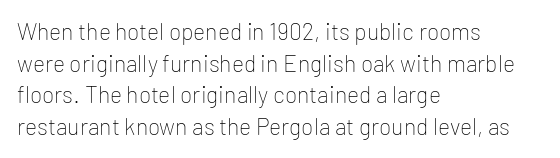
Q: Is the text bold? A: No.
Q: Is the text italic (slanted)? A: No, it is upright.
Q: Is the text underlined? A: No.
Q: How is the paragraph aligned? A: Left-aligned.
Q: Is the spacing between letters normal or unusually wide? A: Normal.
Q: Is the spacing between lines tight, normal or loose? A: Normal.
